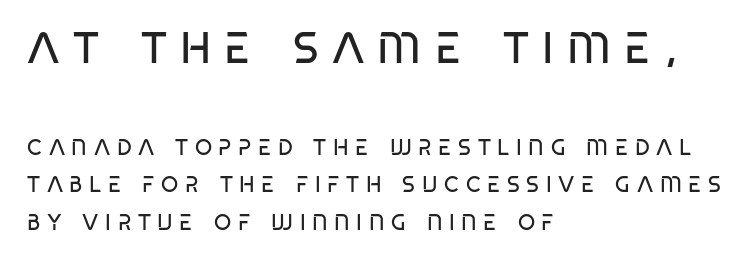
Q: Is the text bold? A: No.
Q: Is the text italic (slanted)? A: No, it is upright.
Q: Is the typeface a serif or a sans-serif typeface? A: Sans-serif.
Q: Is the text underlined? A: No.
Q: How is the paragraph aligned? A: Left-aligned.
Q: Is the spacing between letters normal or unusually wide? A: Unusually wide.
Q: Is the spacing between lines tight, normal or loose? A: Normal.
Q: Which block of text is set in a larger size, the first (top) or the second (bottom)? A: The first (top) one.
Q: Width (condensed, normal, or wide)? A: Condensed.
Q: Stroke contrast? A: Low.
Q: x-height? A: Large.
Q: Monospaced? A: No.
